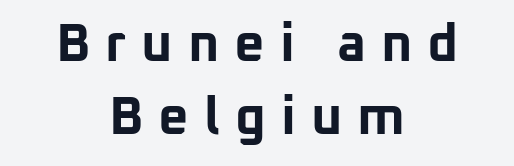
{"serif": "no", "italic": "no", "bold": "yes", "weight": "bold", "width": "normal", "stroke_contrast": "low", "x_height": "medium", "monospaced": "no", "underline": "no", "align": "center", "line_spacing": "normal", "line_spacing_ratio": 1.38, "letter_spacing": "wide", "letter_spacing_em": 0.28, "glyph_px": 53}
